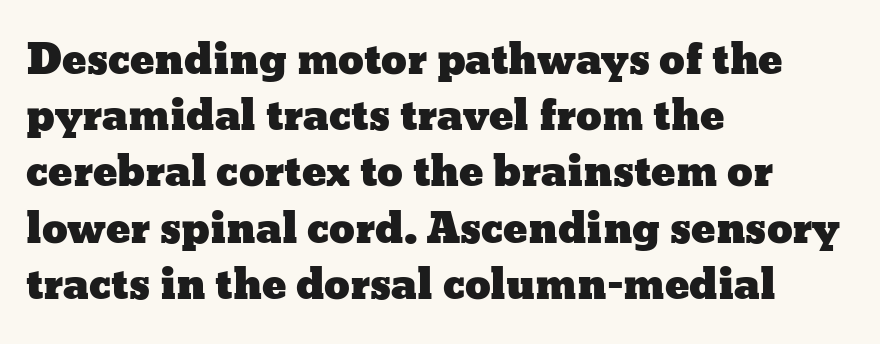
{"italic": "no", "width": "wide", "stroke_contrast": "low", "x_height": "medium", "monospaced": "no", "underline": "no", "align": "left", "line_spacing": "normal", "line_spacing_ratio": 1.37, "letter_spacing": "normal", "letter_spacing_em": 0.0, "glyph_px": 41}
